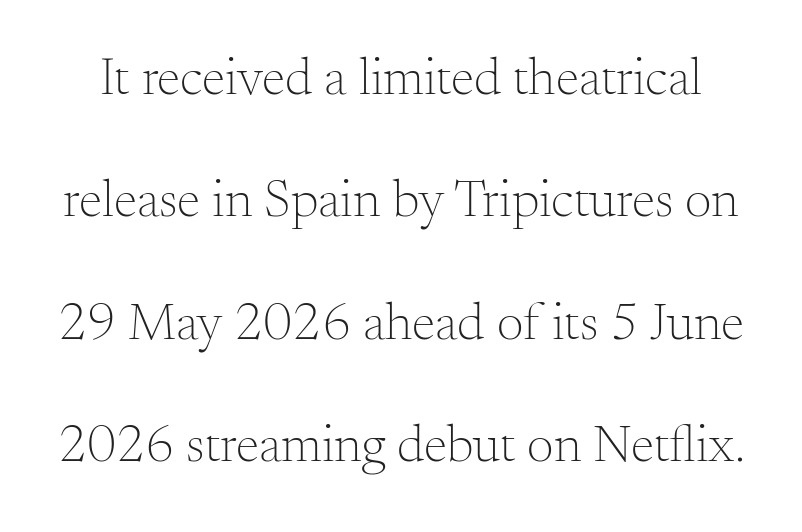
Varying glyph widths throughout — classic text-font behaviour. The lettering stays uniformly vertical, giving the passage a roman look. Airy leading. Is the stroke heavy? The answer is a plain regular-or-lighter. This sample uses a serif face.
